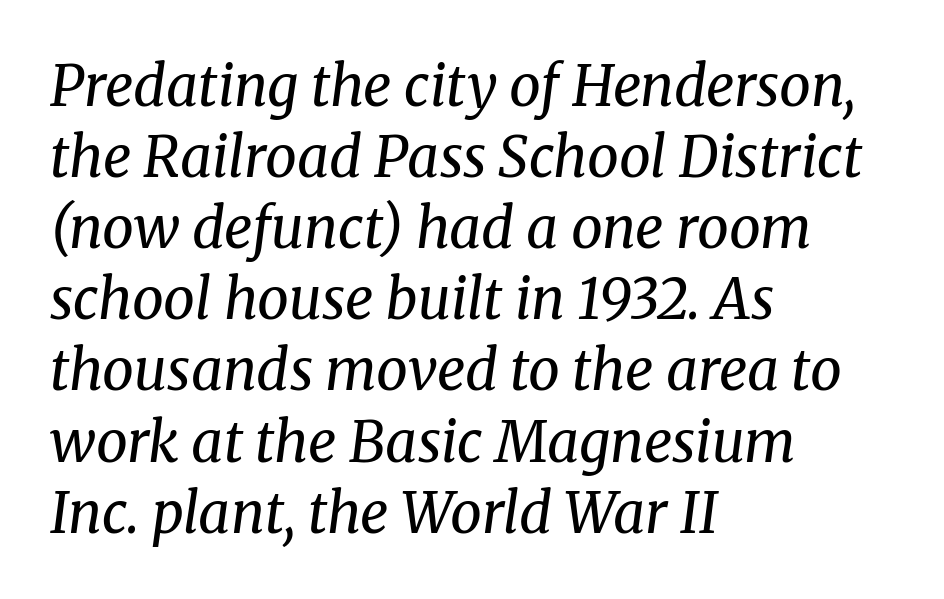
Short and long lines alike share a common starting point at left. It's the slanting kind of type. The type is set solid horizontally, with unmodified tracking. Leading matches the norm, producing a regular column. Typographically, this falls in the serif category. The passage shown is not bold in any degree.
